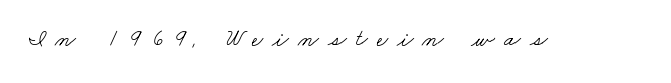
On a weight scale, this lands at 450 or below. Inter-character spacing is expanded well beyond the font's built-in metrics. The glyphs are unaccompanied by any horizontal stroke below them.
